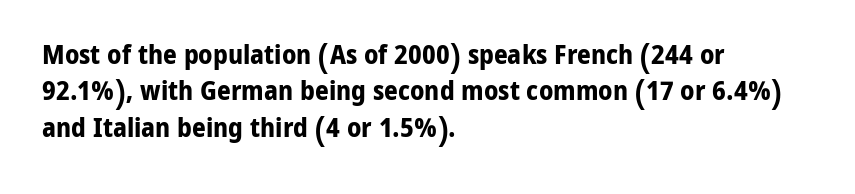
Q: Is the text bold? A: Yes.
Q: Is the text italic (slanted)? A: No, it is upright.
Q: Is the text underlined? A: No.
Q: How is the paragraph aligned? A: Left-aligned.
Q: Is the spacing between letters normal or unusually wide? A: Normal.
Q: Is the spacing between lines tight, normal or loose? A: Normal.
